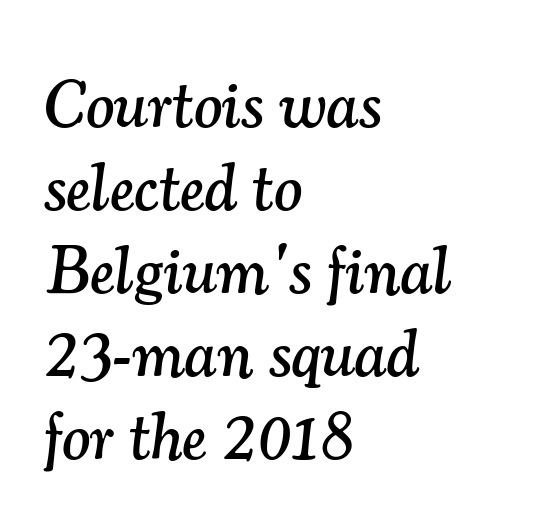
{"serif": "yes", "italic": "yes", "lean": "right", "slant_degrees": 7, "width": "normal", "stroke_contrast": "medium", "x_height": "small", "monospaced": "no", "underline": "no", "align": "left", "line_spacing_ratio": 1.24, "letter_spacing": "normal", "letter_spacing_em": 0.0, "glyph_px": 67}
